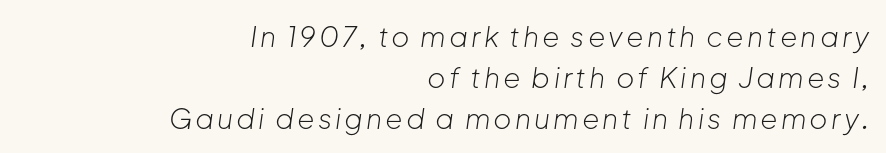
Q: Is the text bold? A: No.
Q: Is the text italic (slanted)? A: Yes, it leans right by about 8 degrees.
Q: Is the text underlined? A: No.
Q: How is the paragraph aligned? A: Right-aligned.
Q: Is the spacing between lines tight, normal or loose? A: Normal.
Q: Width (condensed, normal, or wide)? A: Normal.
Q: Stroke contrast? A: Low.
Q: x-height? A: Medium.
Q: Monospaced? A: No.
